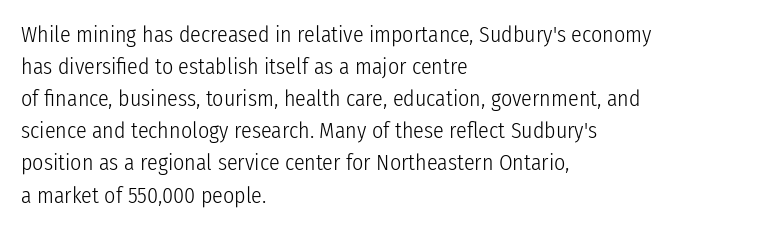
Weight: in the light-to-regular range. These lines keep a tight, regular rhythm from letter to letter. Any mark beneath the type? The region is blank. Left-aligned paragraph, ragged on the right. If you drew a line through each stem, it would be perfectly vertical. Honestly, the row spacing looks completely unremarkable.
